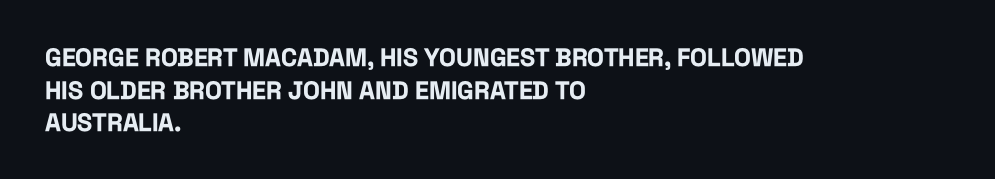
Q: Is the text bold? A: Yes.
Q: Is the text italic (slanted)? A: No, it is upright.
Q: Is the text underlined? A: No.
Q: How is the paragraph aligned? A: Left-aligned.
Q: Is the spacing between letters normal or unusually wide? A: Normal.
Q: Is the spacing between lines tight, normal or loose? A: Normal.
